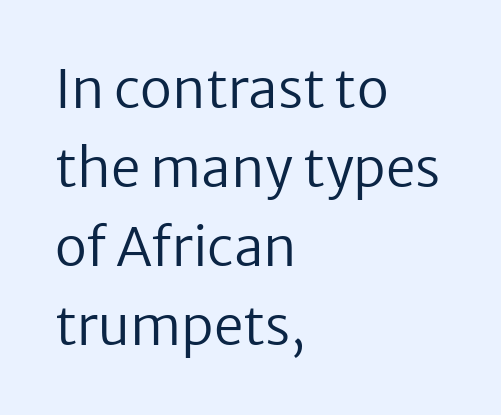
{"serif": "no", "italic": "no", "bold": "no", "weight": "regular", "width": "normal", "stroke_contrast": "low", "x_height": "medium", "monospaced": "no", "underline": "no", "align": "left", "line_spacing": "normal", "line_spacing_ratio": 1.49, "letter_spacing": "normal", "letter_spacing_em": 0.0, "glyph_px": 53}
